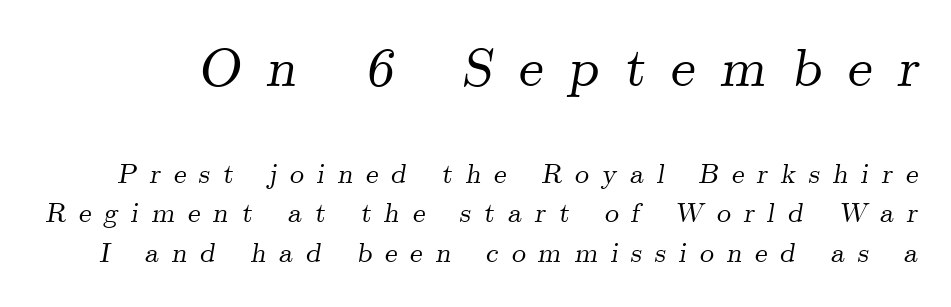
Q: Is the text italic (slanted)? A: Yes, it leans right by about 9 degrees.
Q: Is the typeface a serif or a sans-serif typeface? A: Serif.
Q: Is the text underlined? A: No.
Q: Is the spacing between letters normal or unusually wide? A: Unusually wide.
Q: Is the spacing between lines tight, normal or loose? A: Normal.
Q: Which block of text is set in a larger size, the first (top) or the second (bottom)? A: The first (top) one.
Q: Width (condensed, normal, or wide)? A: Normal.
Q: Stroke contrast? A: Medium.
Q: x-height? A: Small.
Q: Monospaced? A: No.
